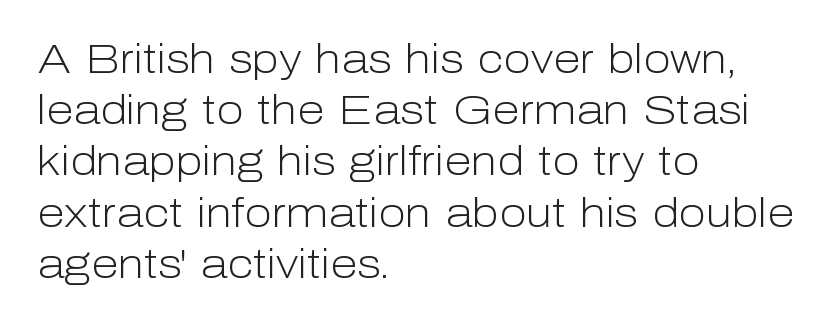
The image shows 40 px light sans-serif type, upright; set left-aligned, normal line spacing (1.28x), normal letter spacing, not underlined; low stroke contrast and a medium x-height.
